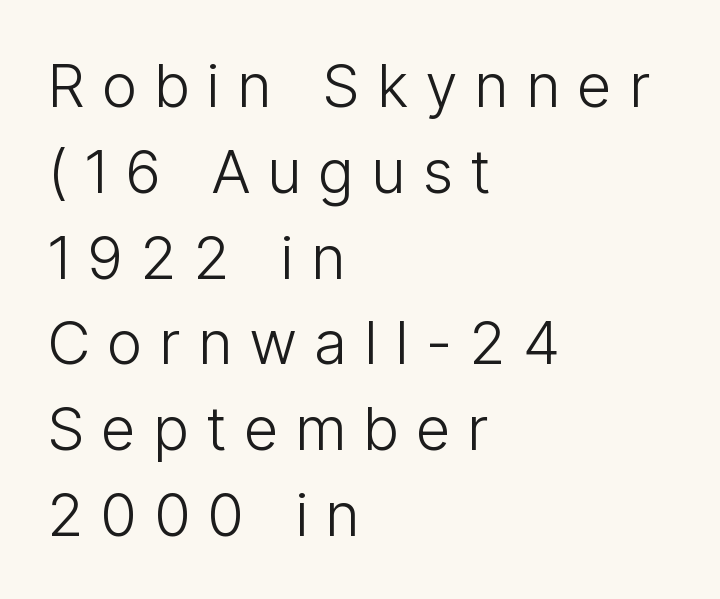
Q: Is the text bold? A: No.
Q: Is the text italic (slanted)? A: No, it is upright.
Q: Is the typeface a serif or a sans-serif typeface? A: Sans-serif.
Q: Is the text underlined? A: No.
Q: How is the paragraph aligned? A: Left-aligned.
Q: Is the spacing between letters normal or unusually wide? A: Unusually wide.
Q: Is the spacing between lines tight, normal or loose? A: Normal.
Q: Width (condensed, normal, or wide)? A: Condensed.
Q: Stroke contrast? A: Low.
Q: x-height? A: Medium.
Q: Monospaced? A: No.
